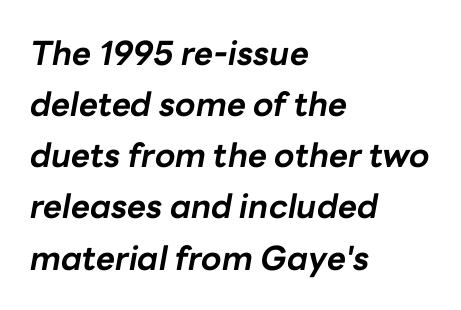
Typesetter's note: full bold, strokes at maximum text heaviness. Designer's note — italics engaged. This rendering leaves character spacing at its baseline value. How would I describe the line gaps? Plain and ordinary. If you drew a ruler down the left edge, every line would touch it. Has an underline been added? It has not.
